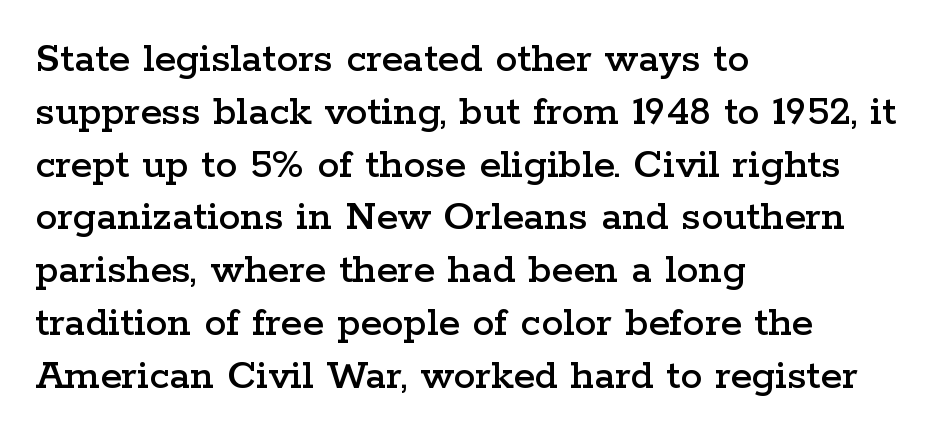
{"serif": "yes", "italic": "no", "width": "wide", "stroke_contrast": "low", "x_height": "medium", "monospaced": "no", "underline": "no", "align": "left", "line_spacing_ratio": 1.2, "letter_spacing": "normal", "letter_spacing_em": 0.0, "glyph_px": 44}
